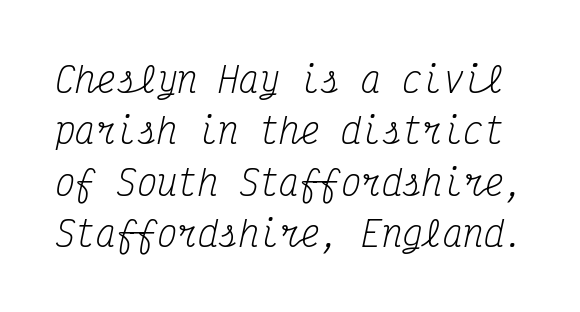
This is serif lettering, the kind often seen in printed books. Each new line begins a customary step beneath the previous one. Look at the tracking — it's just the regular setting, nothing added. Words float on clear page, feet unadorned. Each letter, wide or thin by design, is forced into the same width here.
